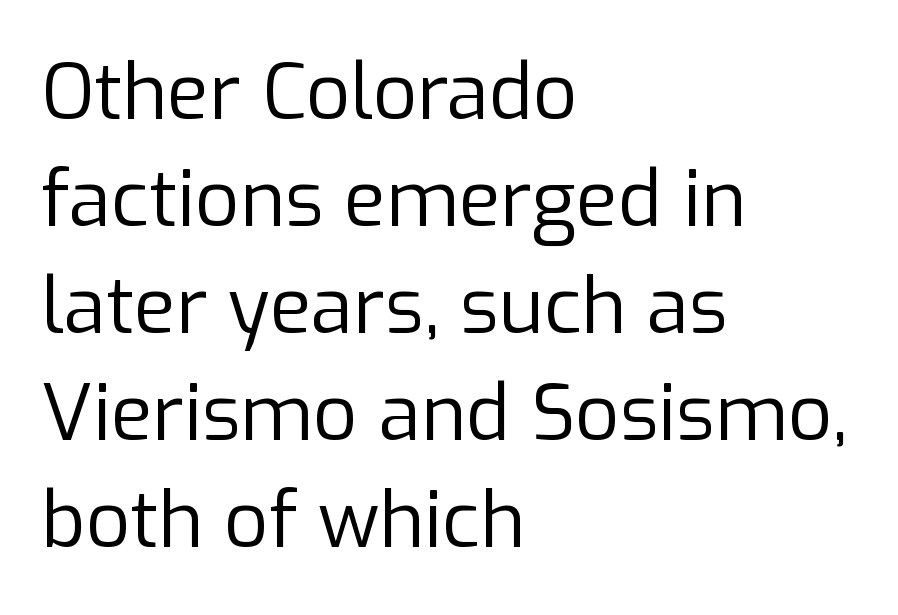
Q: Is the text bold? A: No.
Q: Is the text italic (slanted)? A: No, it is upright.
Q: Is the typeface a serif or a sans-serif typeface? A: Sans-serif.
Q: Is the text underlined? A: No.
Q: How is the paragraph aligned? A: Left-aligned.
Q: Is the spacing between letters normal or unusually wide? A: Normal.
Q: Is the spacing between lines tight, normal or loose? A: Normal.
Q: Width (condensed, normal, or wide)? A: Normal.
Q: Stroke contrast? A: Low.
Q: x-height? A: Medium.
Q: Monospaced? A: No.
